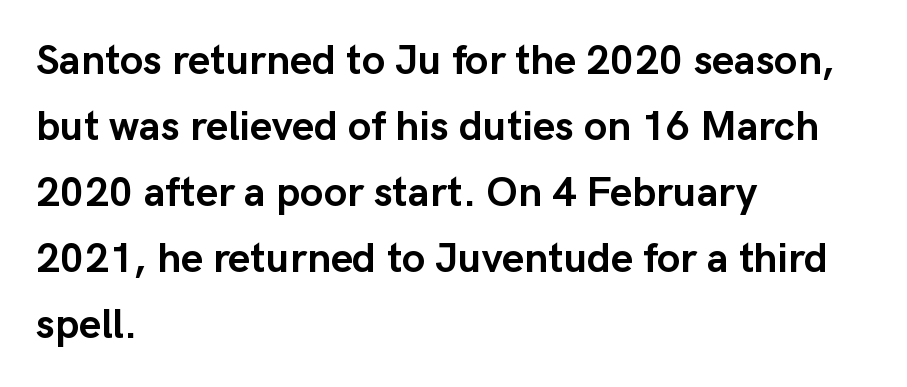
{"serif": "no", "italic": "no", "bold": "yes", "weight": "semibold", "width": "normal", "stroke_contrast": "low", "x_height": "medium", "monospaced": "no", "underline": "no", "align": "left", "line_spacing": "normal", "line_spacing_ratio": 1.57, "letter_spacing": "normal", "letter_spacing_em": 0.0, "glyph_px": 42}
